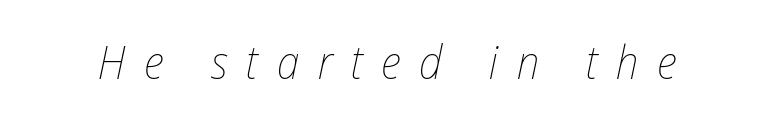
Q: Is the text bold? A: No.
Q: Is the text italic (slanted)? A: Yes, it leans right by about 12 degrees.
Q: Is the text underlined? A: No.
Q: Is the spacing between letters normal or unusually wide? A: Unusually wide.
Q: Width (condensed, normal, or wide)? A: Condensed.
Q: Stroke contrast? A: Low.
Q: x-height? A: Medium.
Q: Monospaced? A: No.
